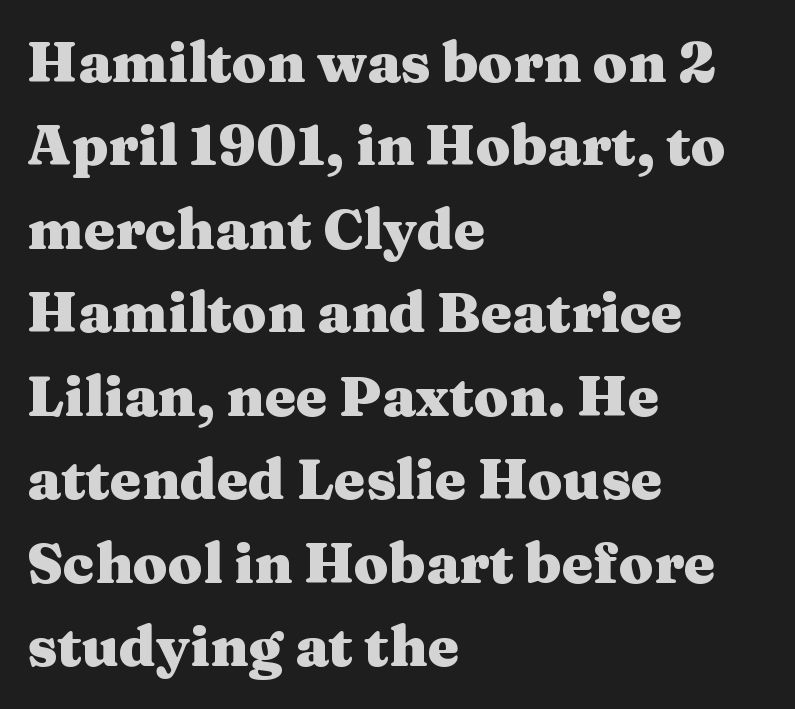
The image shows 56 px heavy, wide serif type, upright; set left-aligned, normal line spacing (1.49x), normal letter spacing, not underlined; medium stroke contrast and a medium x-height.
